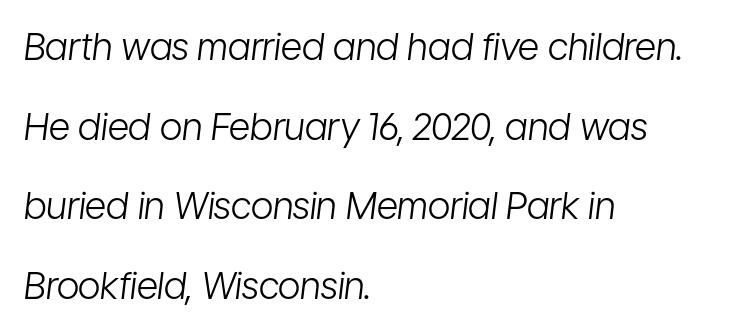
The image shows 37 px light, condensed type, italic (leaning right); set left-aligned, loose line spacing (2.15x), normal letter spacing, not underlined; low stroke contrast and a medium x-height.
